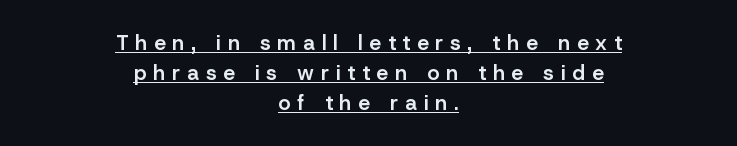
The image shows 21 px text type, upright; set centered, normal line spacing (1.43x), unusually wide letter spacing (+0.33 em), underlined.
